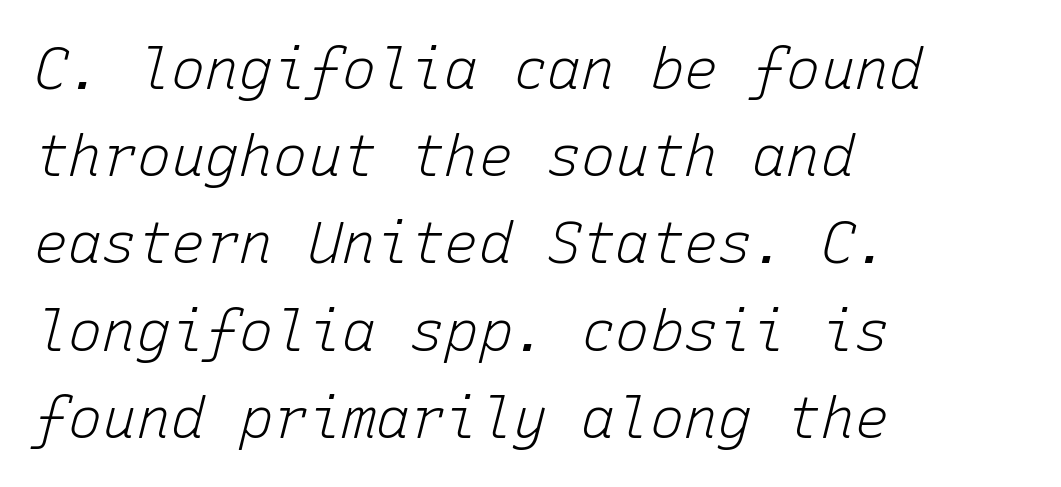
{"italic": "yes", "lean": "right", "slant_degrees": 15, "bold": "no", "weight": "light", "width": "normal", "stroke_contrast": "low", "x_height": "medium", "monospaced": "yes", "underline": "no", "align": "left", "line_spacing": "normal", "line_spacing_ratio": 1.53, "letter_spacing": "normal", "letter_spacing_em": 0.0, "glyph_px": 57}
